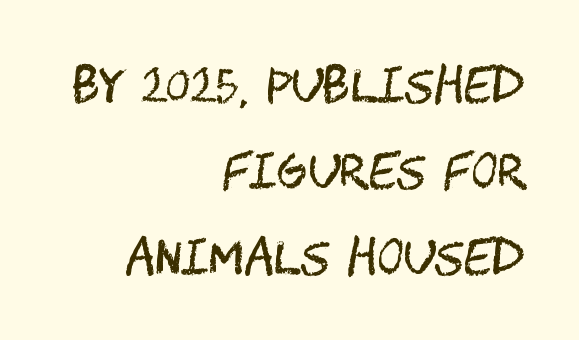
Q: Is the text bold? A: No.
Q: Is the text italic (slanted)? A: No, it is upright.
Q: Is the typeface a serif or a sans-serif typeface? A: Sans-serif.
Q: Is the text underlined? A: No.
Q: How is the paragraph aligned? A: Right-aligned.
Q: Is the spacing between letters normal or unusually wide? A: Normal.
Q: Width (condensed, normal, or wide)? A: Condensed.
Q: Stroke contrast? A: Medium.
Q: x-height? A: Large.
